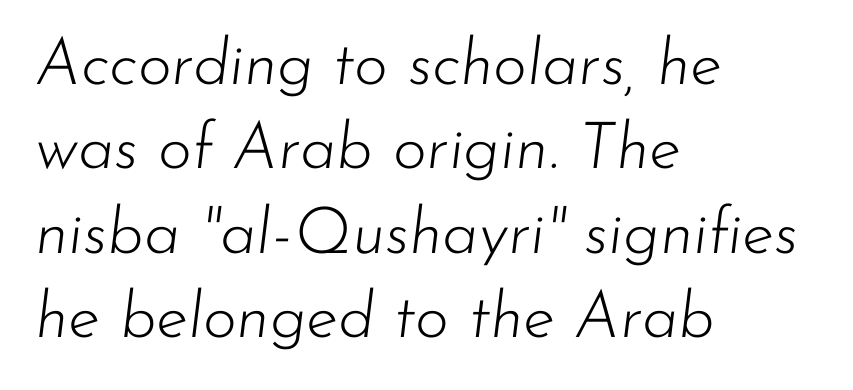
The image shows 65 px light type, italic (leaning right); set left-aligned, normal line spacing (1.3x), normal letter spacing, not underlined; low stroke contrast and a small x-height.
